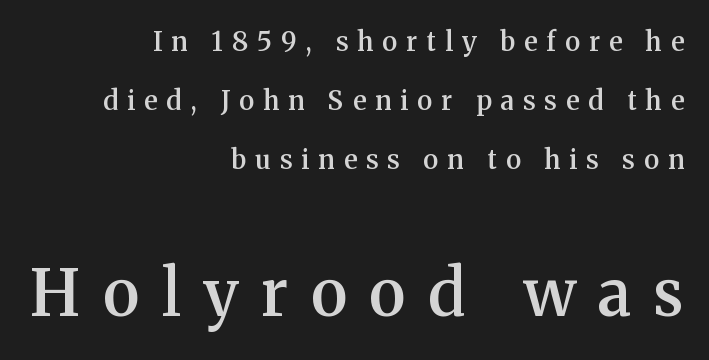
The image shows 64 px semibold serif type, upright; set right-aligned, loose line spacing (2.27x), unusually wide letter spacing (+0.35 em), not underlined; the second (bottom) block is 2.46x larger; medium stroke contrast and a medium x-height.
